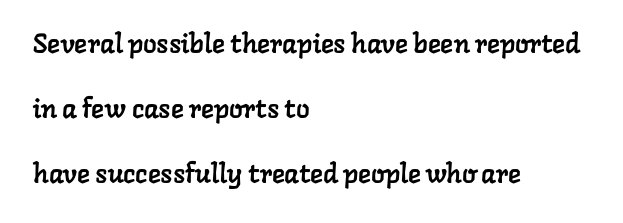
Q: Is the text underlined? A: No.
Q: How is the paragraph aligned? A: Left-aligned.
Q: Is the spacing between letters normal or unusually wide? A: Normal.
Q: Is the spacing between lines tight, normal or loose? A: Loose.
